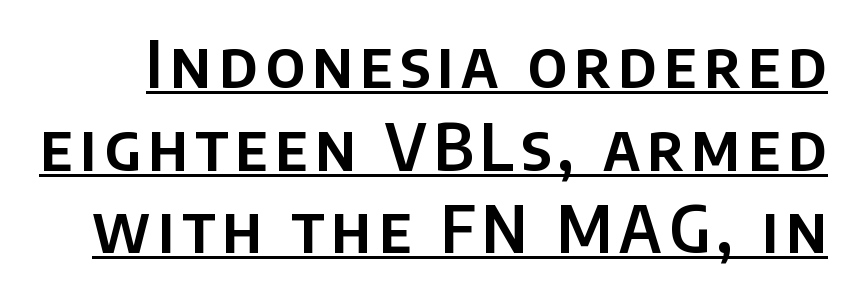
Q: Is the text italic (slanted)? A: No, it is upright.
Q: Is the typeface a serif or a sans-serif typeface? A: Sans-serif.
Q: Is the text underlined? A: Yes.
Q: Is the spacing between lines tight, normal or loose? A: Normal.
Q: Width (condensed, normal, or wide)? A: Normal.
Q: Stroke contrast? A: Low.
Q: x-height? A: Large.
Q: Monospaced? A: No.
